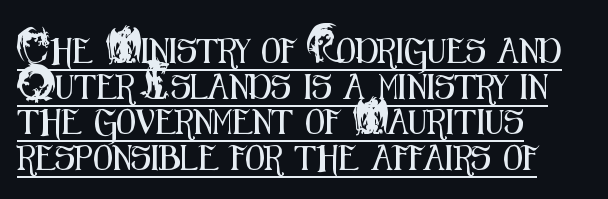
Notice how descenders clear the ascenders below comfortably — that's standard leading. Italic? Not at all — the glyphs are vertical. Reading down the block, your eye returns to a fixed left position each line. The passage shown is underscored from start to finish. Observe the ordinary spacing: letters are neighbours, not strangers.
